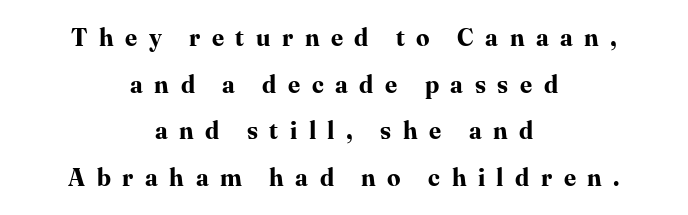
The lines are quadded center. A roman cut, with each character standing at attention. Descenders are the only things crossing below the line. There is plenty of visible air inserted between adjacent glyphs.
